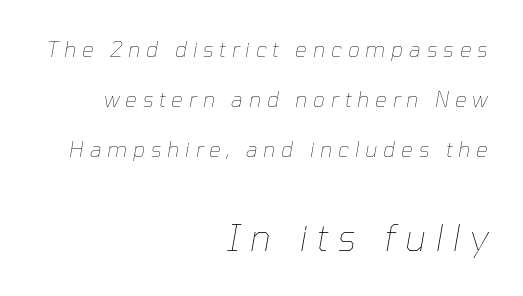
Between one letter and the next there's a generous, obvious gap. Here the designer chose a conventional face with non-uniform glyph widths. A typesetter would mark this as italic. A clean baseline with only descenders dipping below it. Heaviness? Minimal to ordinary, like unemphasized prose. In terms of leading, this rendering errs on the spacious side.
